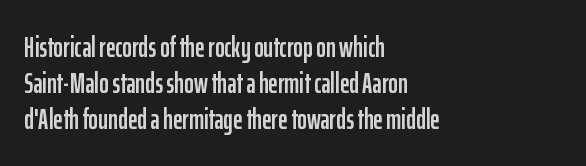
{"serif": "no", "italic": "no", "width": "condensed", "stroke_contrast": "low", "x_height": "medium", "monospaced": "no", "underline": "no", "align": "left", "line_spacing_ratio": 1.24, "letter_spacing": "normal", "letter_spacing_em": 0.0, "glyph_px": 29}
